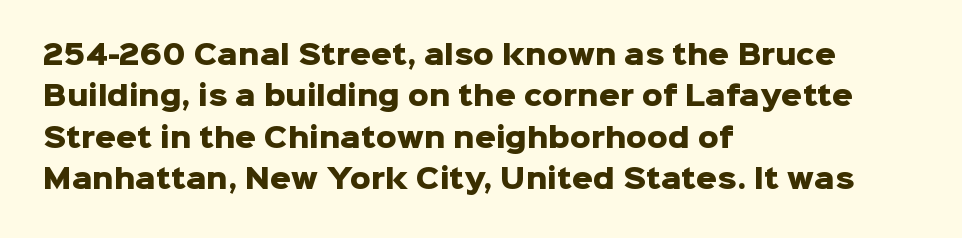
{"italic": "no", "bold": "yes", "underline": "no", "align": "left", "line_spacing": "normal", "line_spacing_ratio": 1.59, "letter_spacing": "normal", "letter_spacing_em": 0.0, "glyph_px": 26}
